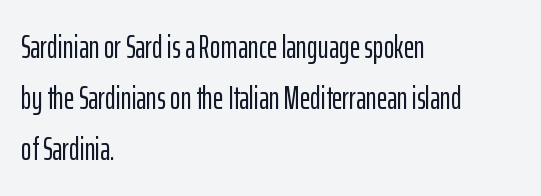
{"serif": "no", "italic": "no", "width": "condensed", "stroke_contrast": "low", "x_height": "medium", "monospaced": "no", "underline": "no", "align": "left", "line_spacing": "normal", "line_spacing_ratio": 1.59, "letter_spacing": "normal", "letter_spacing_em": 0.0, "glyph_px": 32}
